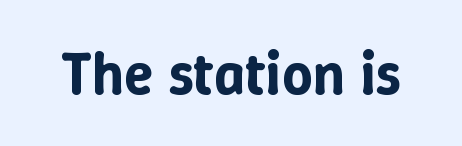
The image shows 60 px text type, upright; set normal letter spacing, not underlined; low stroke contrast and a medium x-height.
